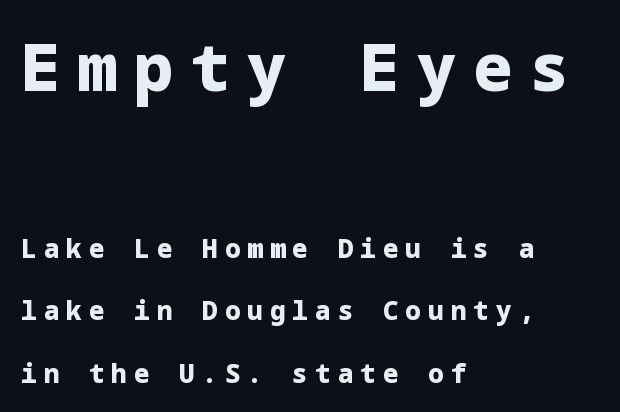
The letters are bold, with thick, heavy strokes. You could fit nearly another row in the gap between these rows. The font family rendered here belongs to the sans-serif group. There is plenty of visible air inserted between adjacent glyphs.
